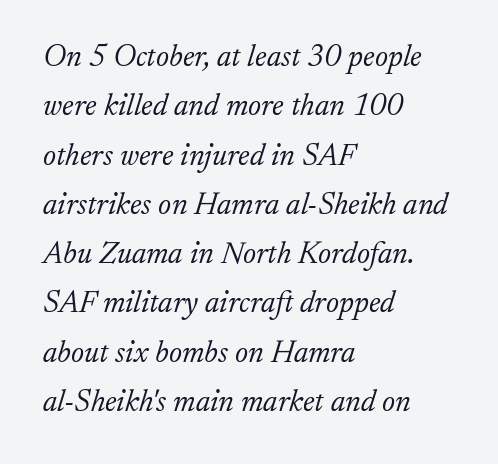
Q: Is the text bold? A: No.
Q: Is the text italic (slanted)? A: Yes, it leans right by about 17 degrees.
Q: Is the typeface a serif or a sans-serif typeface? A: Serif.
Q: Is the text underlined? A: No.
Q: How is the paragraph aligned? A: Left-aligned.
Q: Is the spacing between letters normal or unusually wide? A: Normal.
Q: Is the spacing between lines tight, normal or loose? A: Normal.
Q: Width (condensed, normal, or wide)? A: Normal.
Q: Stroke contrast? A: Low.
Q: x-height? A: Small.
Q: Monospaced? A: No.
